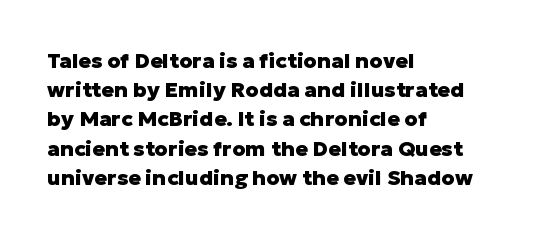
When letters stand straight like this, we call the style roman or upright. Line starts are locked; line ends wander. Quick note: underline off. Words appear dense and cohesive because spacing is normal. A normal amount of white space separates one row of letters from the next.
